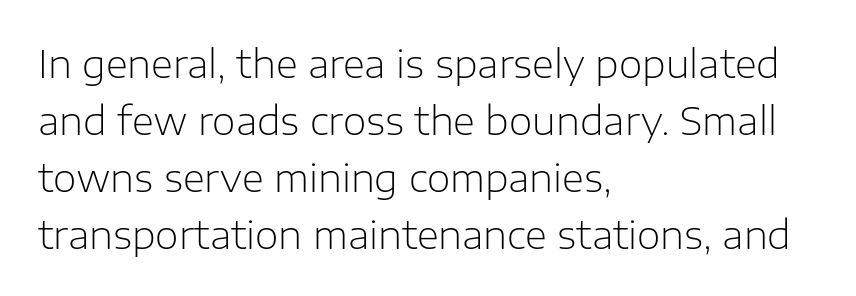
{"serif": "no", "italic": "no", "bold": "no", "weight": "light", "width": "normal", "stroke_contrast": "low", "x_height": "medium", "monospaced": "no", "underline": "no", "align": "left", "line_spacing": "normal", "line_spacing_ratio": 1.5, "letter_spacing": "normal", "letter_spacing_em": 0.0, "glyph_px": 38}
